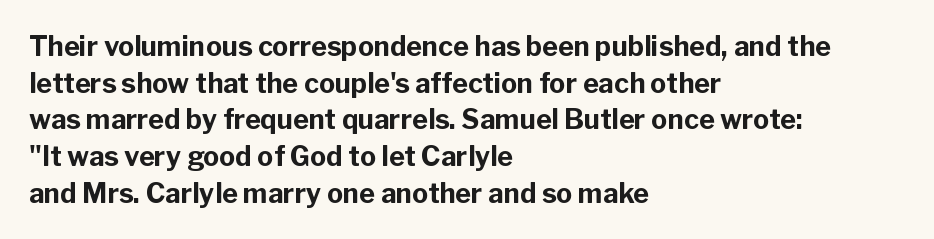
{"italic": "no", "bold": "yes", "underline": "no", "align": "left", "line_spacing": "normal", "line_spacing_ratio": 1.36, "letter_spacing": "normal", "letter_spacing_em": 0.0, "glyph_px": 27}
